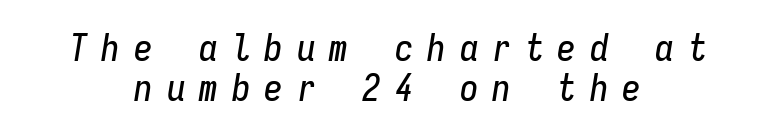
{"italic": "yes", "lean": "right", "slant_degrees": 9, "width": "condensed", "stroke_contrast": "low", "x_height": "medium", "monospaced": "yes", "underline": "no", "align": "center", "line_spacing": "tight", "line_spacing_ratio": 1.07, "letter_spacing": "wide", "letter_spacing_em": 0.38, "glyph_px": 37}
